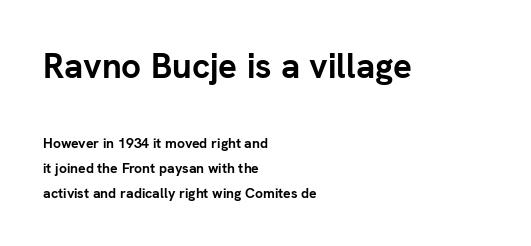
The text was rendered using a sans face with plain stroke endings. Vertical strokes here are truly vertical. The passage shown is typed in a proportional face where columns would drift. Nobody drew a line under any word here.
